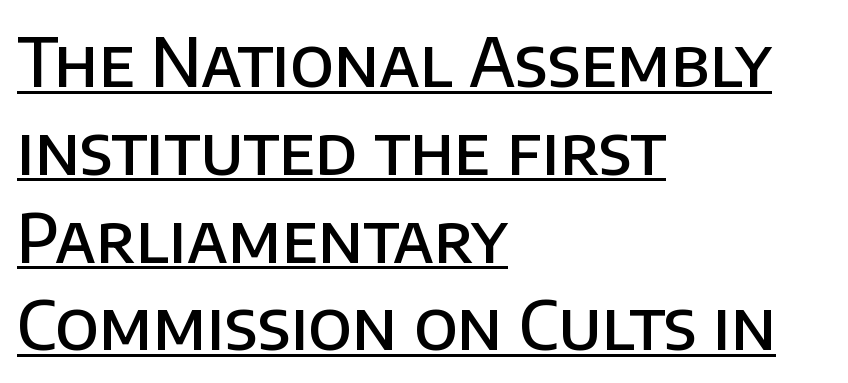
Q: Is the text bold? A: Semi-bold.
Q: Is the text italic (slanted)? A: No, it is upright.
Q: Is the typeface a serif or a sans-serif typeface? A: Sans-serif.
Q: Is the text underlined? A: Yes.
Q: How is the paragraph aligned? A: Left-aligned.
Q: Is the spacing between letters normal or unusually wide? A: Normal.
Q: Is the spacing between lines tight, normal or loose? A: Normal.
Q: Width (condensed, normal, or wide)? A: Normal.
Q: Stroke contrast? A: Low.
Q: x-height? A: Large.
Q: Monospaced? A: No.
